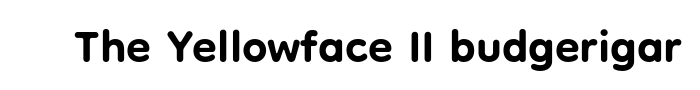
{"serif": "no", "italic": "no", "bold": "yes", "weight": "bold", "width": "normal", "stroke_contrast": "low", "x_height": "medium", "monospaced": "no", "underline": "no", "letter_spacing": "normal", "letter_spacing_em": 0.0, "glyph_px": 45}
